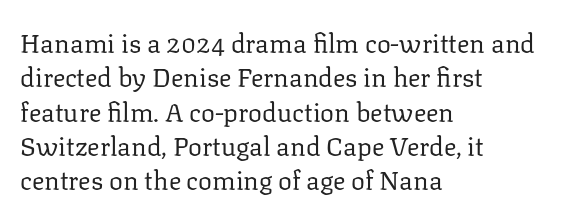
The image shows 26 px text type, upright; set left-aligned, normal line spacing (1.32x), normal letter spacing, not underlined.
